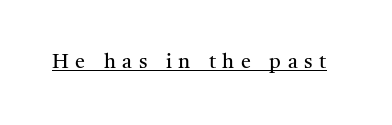
The letters look calm and open, with moderate or lighter stems. A baseline rule has been typeset under these characters. The letterforms stand isolated, each surrounded by extra space. Upright lettering throughout.
